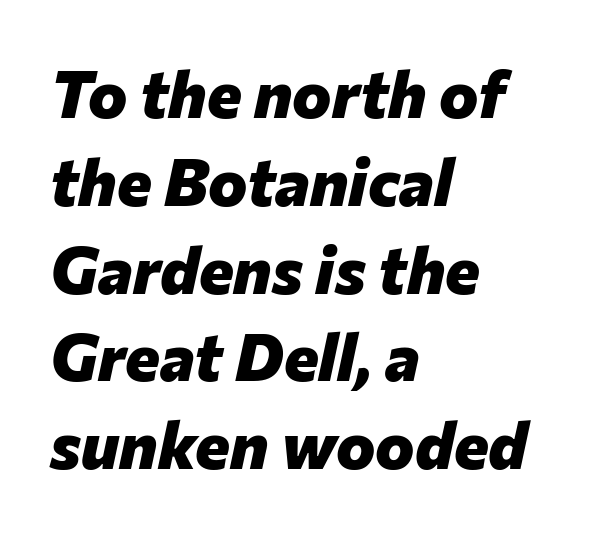
Note the varied advance widths — an 'i' is clearly narrower than an 'm'. The lines are quadded left. The gaps between neighbouring characters are ordinary and unremarkable. The whole block is typeset with a tilt. Words float on clear page, feet unadorned.
